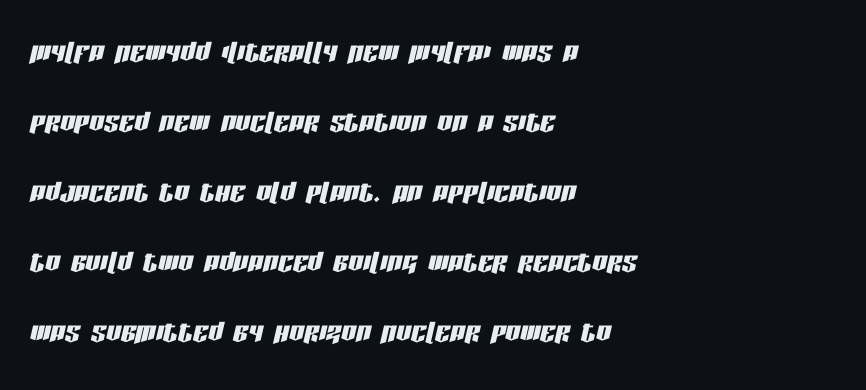
{"italic": "yes", "lean": "right", "slant_degrees": 13, "width": "condensed", "stroke_contrast": "low", "x_height": "large", "monospaced": "no", "underline": "no", "align": "left", "line_spacing_ratio": 1.89, "letter_spacing": "normal", "letter_spacing_em": 0.0, "glyph_px": 37}
